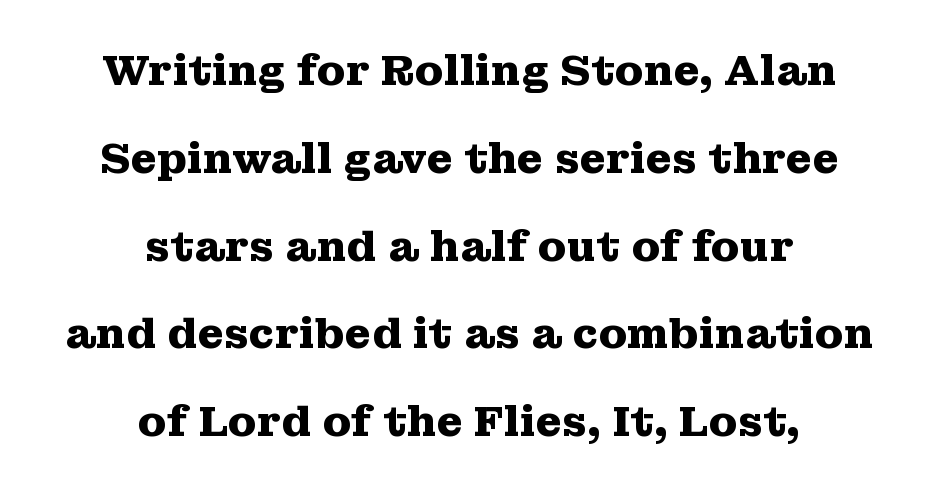
{"serif": "yes", "italic": "no", "bold": "yes", "weight": "heavy", "width": "wide", "stroke_contrast": "medium", "x_height": "medium", "monospaced": "no", "underline": "no", "align": "center", "line_spacing": "loose", "line_spacing_ratio": 2.09, "letter_spacing": "normal", "letter_spacing_em": 0.0, "glyph_px": 42}
